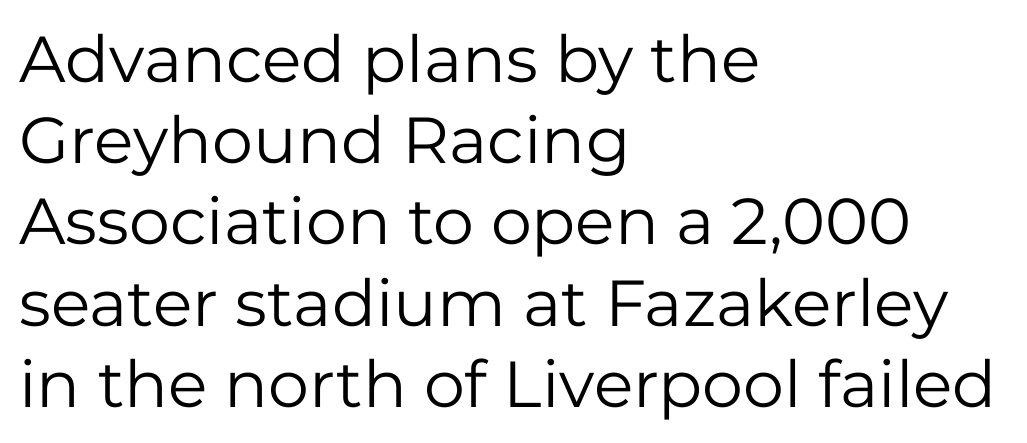
{"serif": "no", "italic": "no", "bold": "no", "weight": "regular", "width": "normal", "stroke_contrast": "low", "x_height": "medium", "monospaced": "no", "underline": "no", "align": "left", "line_spacing": "normal", "line_spacing_ratio": 1.25, "letter_spacing": "normal", "letter_spacing_em": 0.0, "glyph_px": 65}
